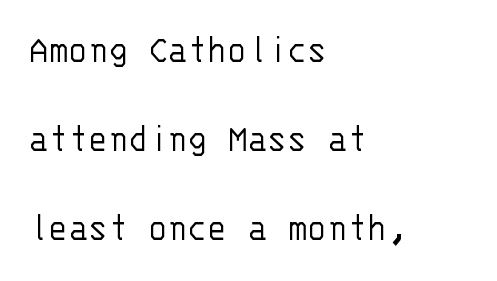
{"serif": "no", "italic": "no", "bold": "no", "weight": "light", "width": "normal", "stroke_contrast": "low", "x_height": "large", "monospaced": "yes", "underline": "no", "align": "left", "line_spacing": "loose", "line_spacing_ratio": 2.17, "letter_spacing": "normal", "letter_spacing_em": 0.0, "glyph_px": 41}
